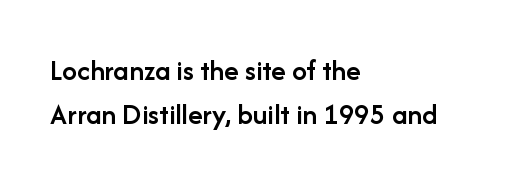
Where is the straight margin? On the left. Evenly set lines give the paragraph a standard silhouette. The font's upright variant was chosen for this text. Underlining? Definitely not there. I'd call this a sans setting — the letters go barefoot.
